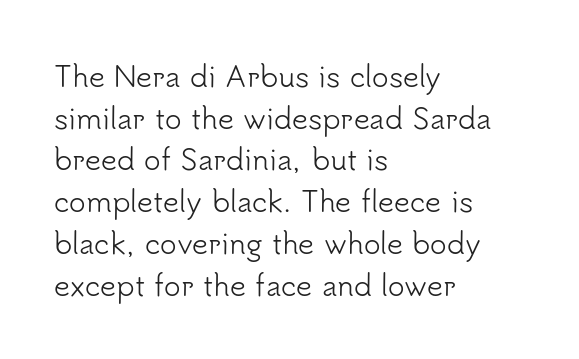
Q: Is the text bold? A: No.
Q: Is the text italic (slanted)? A: No, it is upright.
Q: Is the typeface a serif or a sans-serif typeface? A: Sans-serif.
Q: Is the text underlined? A: No.
Q: How is the paragraph aligned? A: Left-aligned.
Q: Is the spacing between letters normal or unusually wide? A: Normal.
Q: Is the spacing between lines tight, normal or loose? A: Normal.
Q: Width (condensed, normal, or wide)? A: Normal.
Q: Stroke contrast? A: Low.
Q: x-height? A: Small.
Q: Monospaced? A: No.
